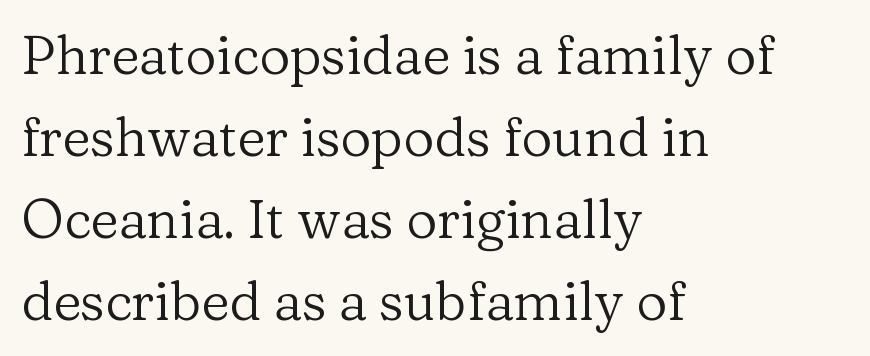
Q: Is the text bold? A: No.
Q: Is the text italic (slanted)? A: No, it is upright.
Q: Is the typeface a serif or a sans-serif typeface? A: Serif.
Q: Is the text underlined? A: No.
Q: How is the paragraph aligned? A: Left-aligned.
Q: Is the spacing between letters normal or unusually wide? A: Normal.
Q: Is the spacing between lines tight, normal or loose? A: Normal.
Q: Width (condensed, normal, or wide)? A: Normal.
Q: Stroke contrast? A: Low.
Q: x-height? A: Medium.
Q: Monospaced? A: No.
